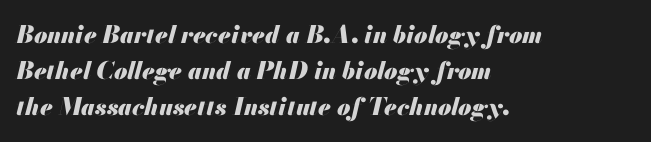
The image shows 24 px bold type, italic (leaning right); set left-aligned, normal line spacing (1.51x), normal letter spacing, not underlined.
